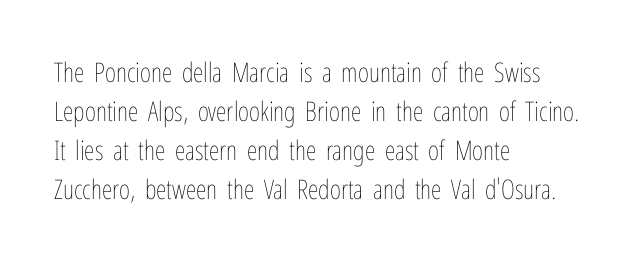
{"italic": "no", "bold": "no", "underline": "no", "align": "left", "line_spacing": "normal", "line_spacing_ratio": 1.44, "letter_spacing": "normal", "letter_spacing_em": 0.0, "glyph_px": 27}
